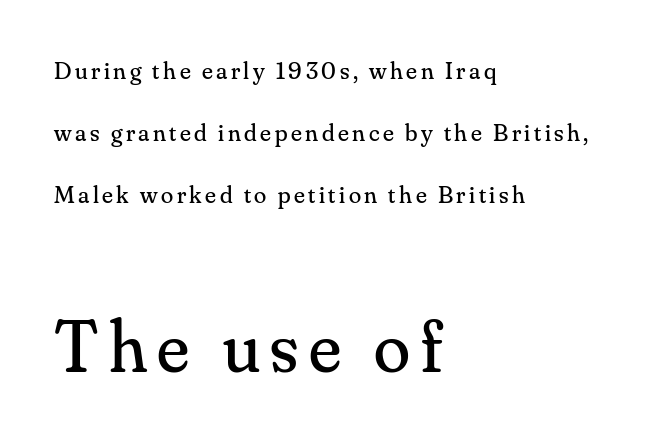
No word sits above an underline. The designer dialed line spacing up above the default. Letterform terminals end in serifs throughout the passage. Heaviness? Minimal to ordinary, like unemphasized prose. Each line starts at the same left margin while the right side varies.
